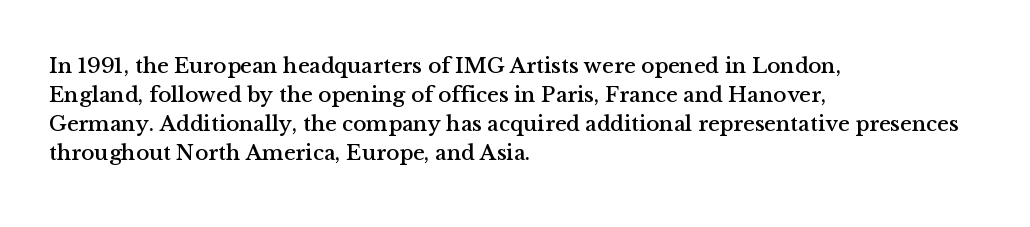
The image shows 22 px text type, upright; set left-aligned, normal line spacing (1.32x), normal letter spacing, not underlined.
